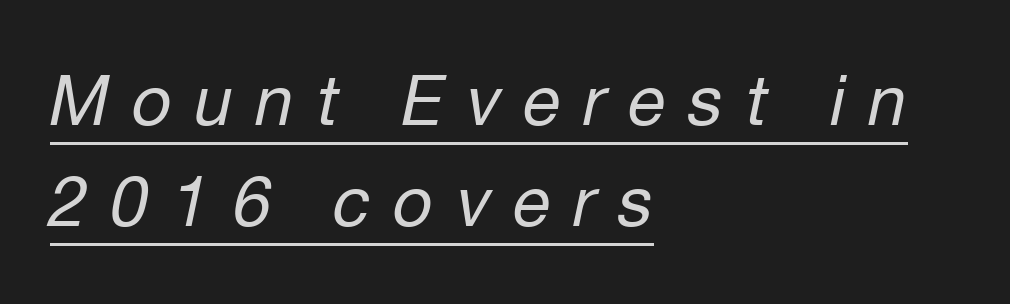
{"italic": "yes", "lean": "right", "slant_degrees": 12, "bold": "no", "weight": "regular", "width": "normal", "stroke_contrast": "low", "x_height": "medium", "monospaced": "no", "underline": "yes", "align": "left", "line_spacing": "normal", "line_spacing_ratio": 1.47, "letter_spacing": "wide", "letter_spacing_em": 0.33, "glyph_px": 69}
